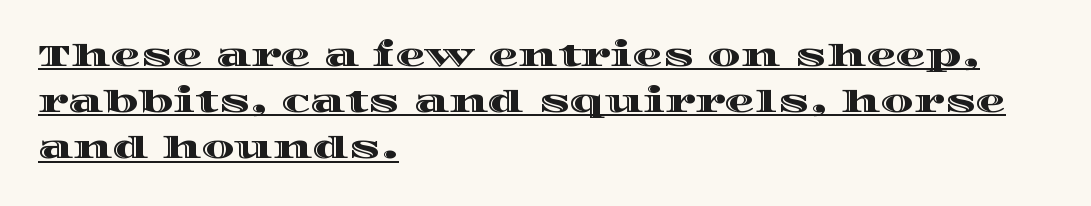
{"italic": "no", "width": "wide", "x_height": "large", "monospaced": "no", "underline": "yes", "align": "left", "line_spacing": "normal", "line_spacing_ratio": 1.54, "letter_spacing": "normal", "letter_spacing_em": 0.0, "glyph_px": 30}
